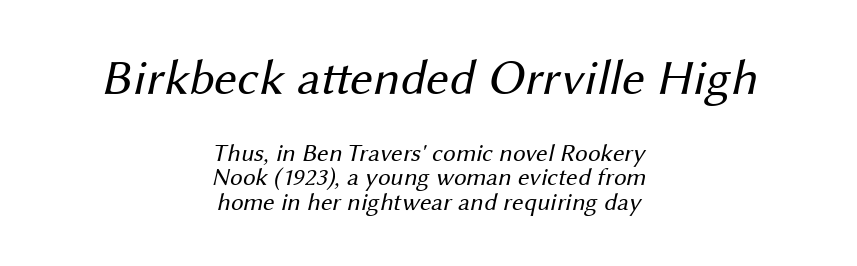
The image shows 50 px regular-weight sans-serif type; set centered, tight line spacing (0.98x), normal letter spacing, not underlined; the first (top) block is 2.0x larger; medium stroke contrast and a medium x-height.
